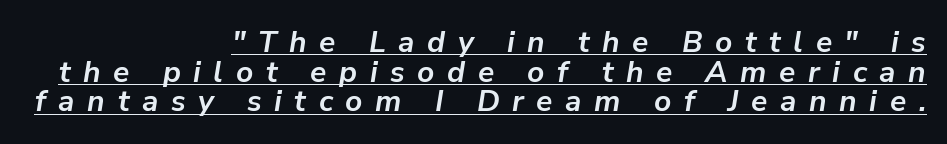
{"italic": "yes", "lean": "right", "slant_degrees": 9, "bold": "yes", "weight": "semibold", "width": "normal", "stroke_contrast": "low", "x_height": "medium", "monospaced": "no", "underline": "yes", "align": "right", "line_spacing": "tight", "line_spacing_ratio": 0.99, "letter_spacing": "wide", "letter_spacing_em": 0.42, "glyph_px": 30}
